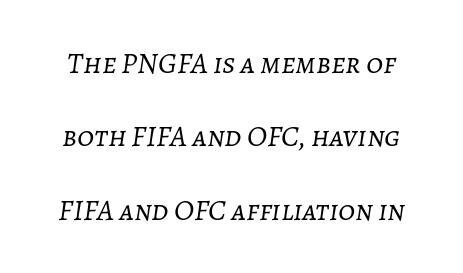
The image shows 30 px light type, italic (leaning right); set loose line spacing (2.45x), normal letter spacing, not underlined; low stroke contrast and a medium x-height.
